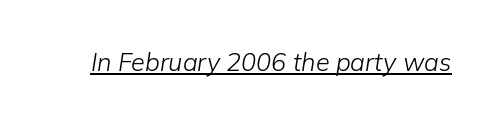
{"italic": "yes", "lean": "right", "slant_degrees": 9, "bold": "no", "underline": "yes", "letter_spacing": "normal", "letter_spacing_em": 0.0, "glyph_px": 25}
